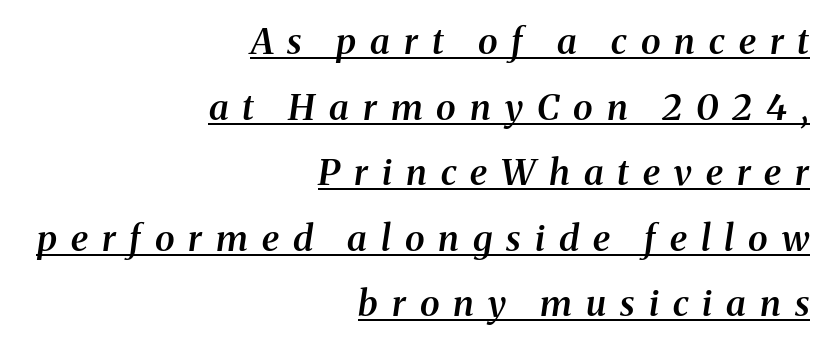
The rendering inserts visible extra space after every character. How heavy is the stroke? Medium-heavy — a semibold, shy of bold. Looking at the ascenders, they clearly lean. The lines in this sample share a right terminus and differ only in where they begin. This is underlined copy, the kind a proofreader might mark for attention. Stroke terminals: seriffed.
